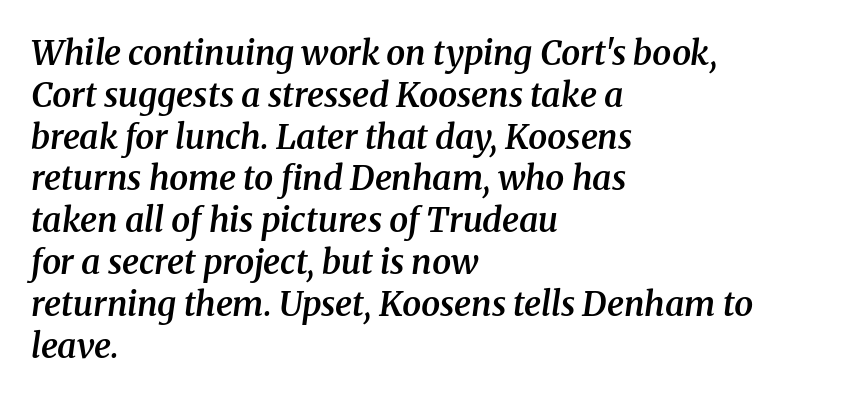
Q: Is the text bold? A: Semi-bold.
Q: Is the text italic (slanted)? A: Yes, it leans right by about 8 degrees.
Q: Is the typeface a serif or a sans-serif typeface? A: Serif.
Q: Is the text underlined? A: No.
Q: How is the paragraph aligned? A: Left-aligned.
Q: Is the spacing between letters normal or unusually wide? A: Normal.
Q: Width (condensed, normal, or wide)? A: Normal.
Q: Stroke contrast? A: Medium.
Q: x-height? A: Medium.
Q: Monospaced? A: No.
